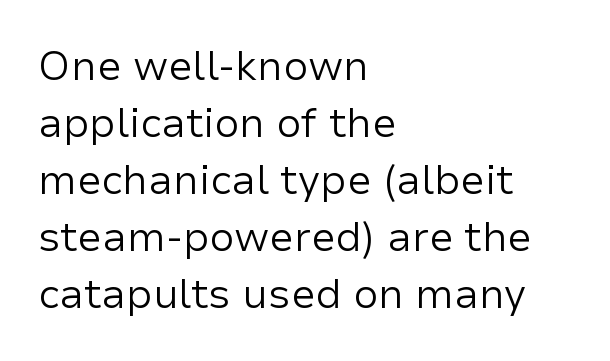
Q: Is the text bold? A: No.
Q: Is the text italic (slanted)? A: No, it is upright.
Q: Is the typeface a serif or a sans-serif typeface? A: Sans-serif.
Q: Is the text underlined? A: No.
Q: How is the paragraph aligned? A: Left-aligned.
Q: Is the spacing between letters normal or unusually wide? A: Normal.
Q: Is the spacing between lines tight, normal or loose? A: Normal.
Q: Width (condensed, normal, or wide)? A: Normal.
Q: Stroke contrast? A: Low.
Q: x-height? A: Medium.
Q: Monospaced? A: No.
